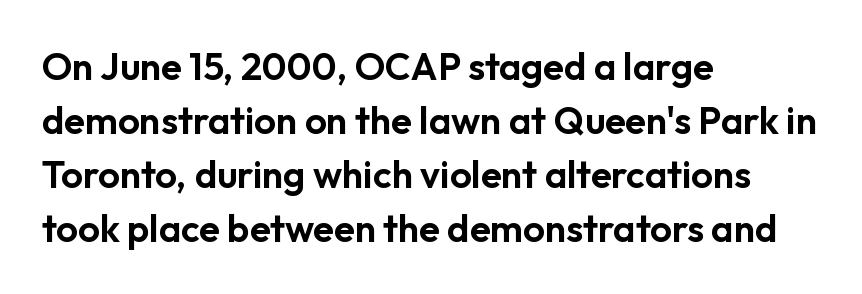
The image shows 38 px sans-serif type, upright; set left-aligned, normal line spacing (1.42x), normal letter spacing, not underlined; low stroke contrast and a medium x-height.
